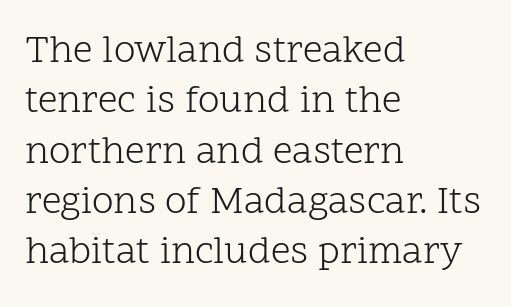
Q: Is the text bold? A: No.
Q: Is the text italic (slanted)? A: No, it is upright.
Q: Is the typeface a serif or a sans-serif typeface? A: Serif.
Q: Is the text underlined? A: No.
Q: How is the paragraph aligned? A: Left-aligned.
Q: Is the spacing between letters normal or unusually wide? A: Normal.
Q: Is the spacing between lines tight, normal or loose? A: Normal.
Q: Width (condensed, normal, or wide)? A: Normal.
Q: Stroke contrast? A: Low.
Q: x-height? A: Medium.
Q: Monospaced? A: No.
